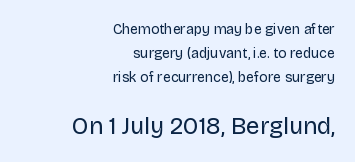
{"italic": "no", "bold": "no", "underline": "no", "align": "right", "line_spacing_ratio": 1.71, "letter_spacing": "normal", "letter_spacing_em": 0.0, "larger_block": "second", "size_ratio": 1.71, "glyph_px": 24}
